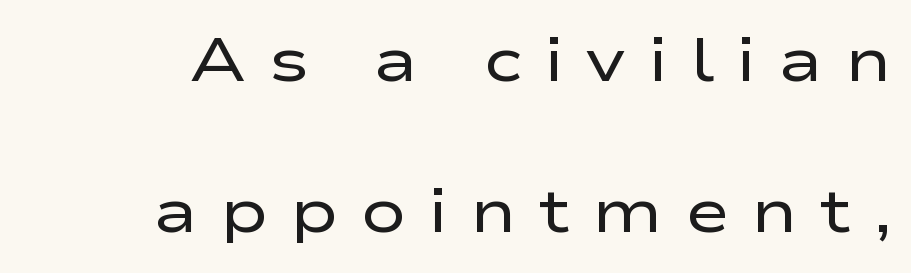
The image shows 61 px regular-weight, wide sans-serif type, upright; set right-aligned, loose line spacing (2.47x), unusually wide letter spacing (+0.36 em), not underlined; low stroke contrast and a medium x-height.
